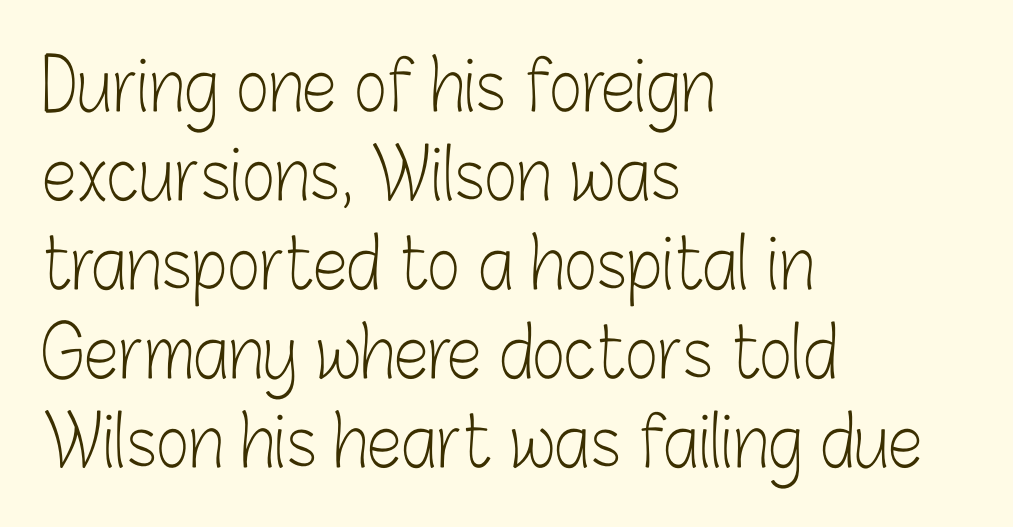
Q: Is the text bold? A: No.
Q: Is the text italic (slanted)? A: No, it is upright.
Q: Is the typeface a serif or a sans-serif typeface? A: Sans-serif.
Q: Is the text underlined? A: No.
Q: How is the paragraph aligned? A: Left-aligned.
Q: Is the spacing between letters normal or unusually wide? A: Normal.
Q: Is the spacing between lines tight, normal or loose? A: Normal.
Q: Width (condensed, normal, or wide)? A: Condensed.
Q: Stroke contrast? A: Low.
Q: x-height? A: Medium.
Q: Monospaced? A: No.
